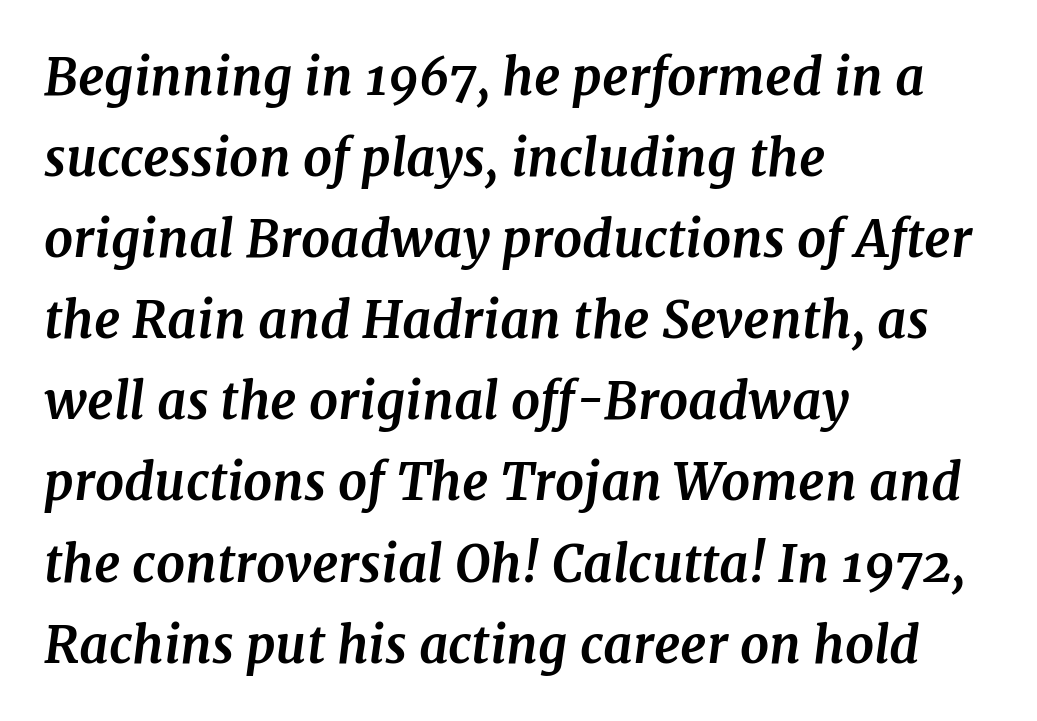
{"serif": "yes", "italic": "yes", "lean": "right", "slant_degrees": 7, "bold": "yes", "weight": "bold", "width": "normal", "stroke_contrast": "medium", "x_height": "medium", "monospaced": "no", "underline": "no", "align": "left", "line_spacing": "normal", "line_spacing_ratio": 1.59, "letter_spacing": "normal", "letter_spacing_em": 0.0, "glyph_px": 51}
